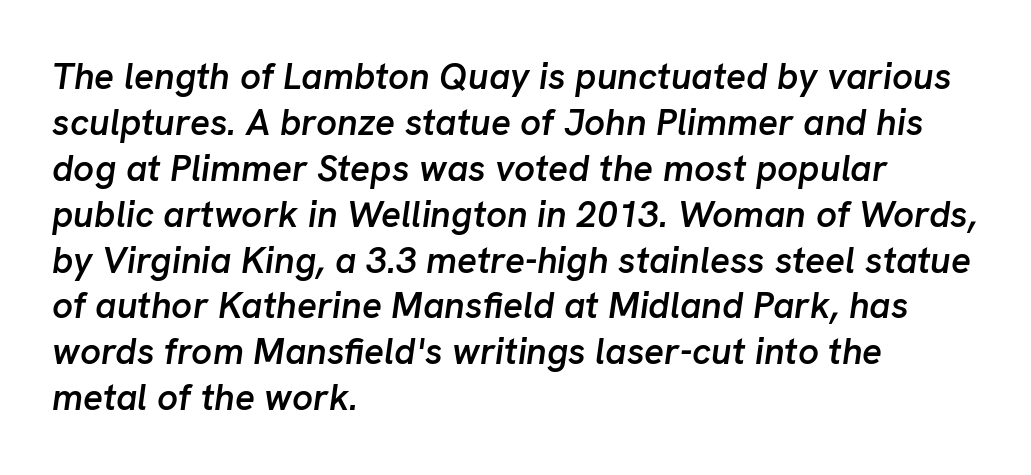
Q: Is the text bold? A: Semi-bold.
Q: Is the text italic (slanted)? A: Yes, it leans right by about 8 degrees.
Q: Is the text underlined? A: No.
Q: How is the paragraph aligned? A: Left-aligned.
Q: Is the spacing between letters normal or unusually wide? A: Normal.
Q: Width (condensed, normal, or wide)? A: Normal.
Q: Stroke contrast? A: Low.
Q: x-height? A: Medium.
Q: Monospaced? A: No.
